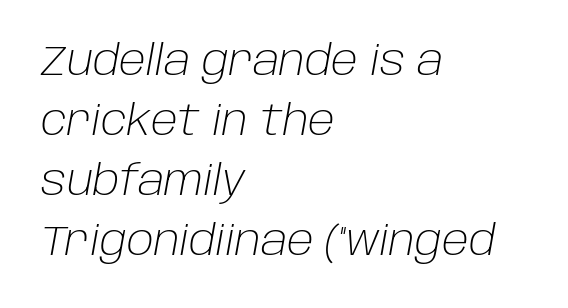
The image shows 42 px light type, italic (leaning right); set left-aligned, normal line spacing (1.43x), normal letter spacing, not underlined; low stroke contrast and a large x-height.
